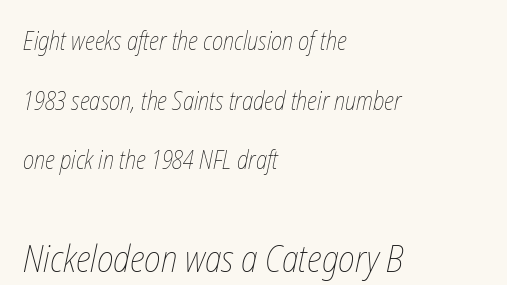
Q: Is the text bold? A: No.
Q: Is the text underlined? A: No.
Q: How is the paragraph aligned? A: Left-aligned.
Q: Is the spacing between letters normal or unusually wide? A: Normal.
Q: Is the spacing between lines tight, normal or loose? A: Loose.
Q: Which block of text is set in a larger size, the first (top) or the second (bottom)? A: The second (bottom) one.
Q: Width (condensed, normal, or wide)? A: Condensed.
Q: Stroke contrast? A: Low.
Q: x-height? A: Medium.
Q: Monospaced? A: No.
